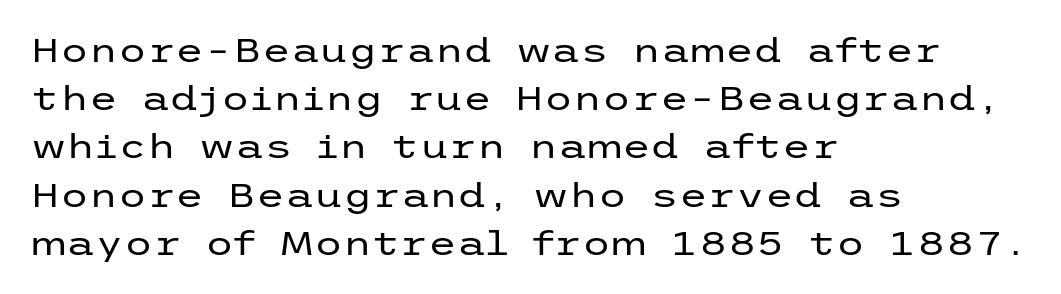
Inter-character spacing is left at the font's built-in metrics. The characters display no serif detailing; their extremities are plain. The compositor pushed each line to the left boundary. The line-height multiplier appears to be the usual default. Is the type heavy? It reads as light-to-regular instead. Characters remain perfectly vertical along every line.
